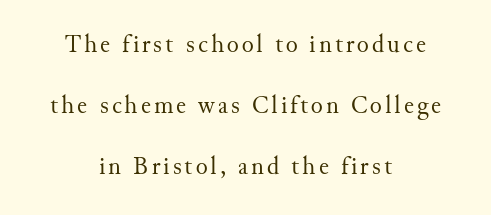
The font's upright variant was chosen for this text. Leading is clearly above the norm, producing a sparse column. Visually the block forms a symmetrical silhouette, jagged on both flanks. The gap between lines stays unmarked. Caption: face not bold, strokes unweighted.
